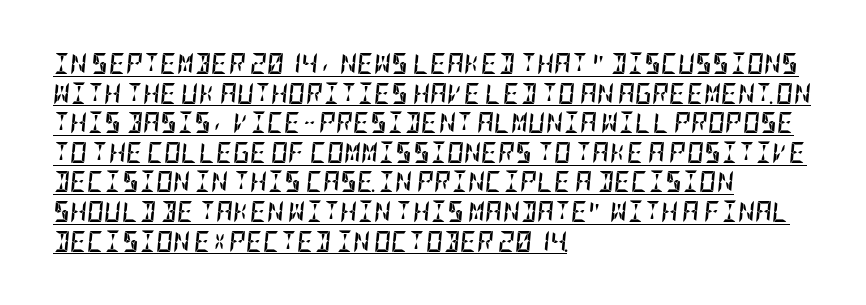
Q: Is the text bold? A: Yes.
Q: Is the text italic (slanted)? A: Yes, it leans right by about 5 degrees.
Q: Is the text underlined? A: Yes.
Q: How is the paragraph aligned? A: Left-aligned.
Q: Is the spacing between letters normal or unusually wide? A: Normal.
Q: Is the spacing between lines tight, normal or loose? A: Normal.
